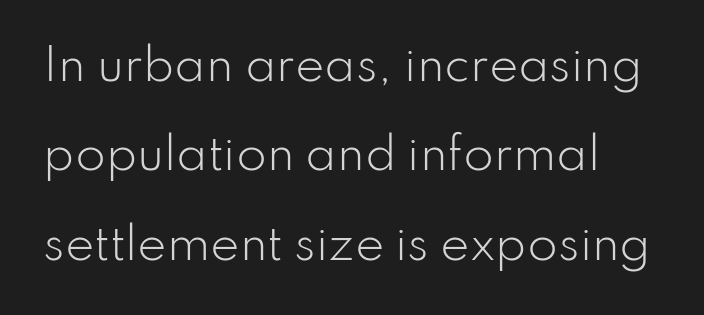
{"serif": "no", "italic": "no", "bold": "no", "weight": "light", "width": "normal", "stroke_contrast": "low", "x_height": "small", "monospaced": "no", "underline": "no", "line_spacing": "loose", "line_spacing_ratio": 2.03, "letter_spacing": "normal", "letter_spacing_em": 0.0, "glyph_px": 44}
